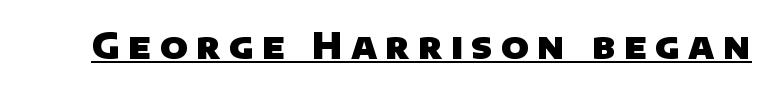
Note the varied advance widths — an 'i' is clearly narrower than an 'm'. Look at the tracking — it's clearly loosened, letters drifting apart. This sample uses a sans-serif face. Every word sits above its own underline. The characters look thick and weighty, a clear bold.
